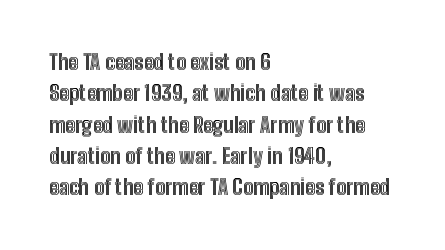
The image shows 21 px text type, upright; set left-aligned, normal line spacing (1.49x), normal letter spacing, not underlined.
